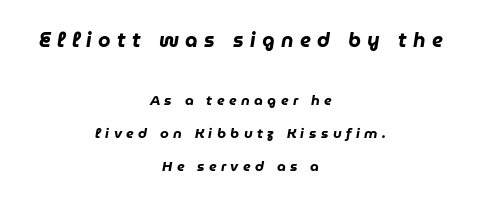
Letter spacing: wide. Strokes here are thick enough to call this a true bold. Which of the two is more prominent by size? The first, at the top. A great deal of white space separates one row of letters from the next. The specimen reads as italic at a glance.
